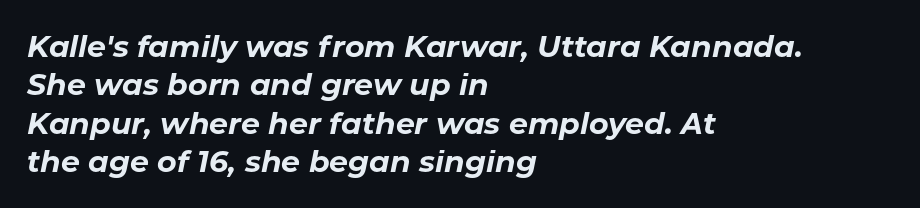
The image shows 30 px bold type, italic (leaning right); set left-aligned, normal line spacing (1.28x), normal letter spacing, not underlined; low stroke contrast and a medium x-height.
